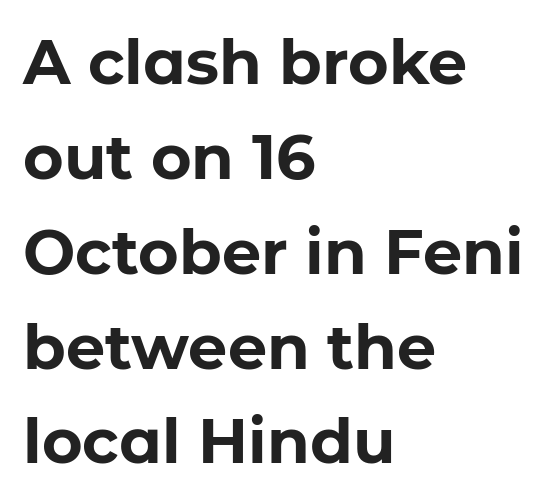
The image shows 62 px bold sans-serif type, upright; set left-aligned, normal line spacing (1.53x), normal letter spacing, not underlined; low stroke contrast and a medium x-height.
